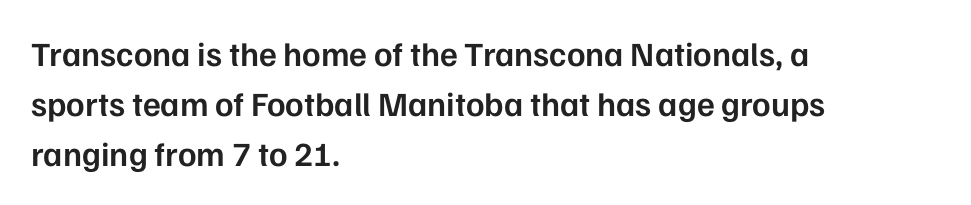
{"serif": "no", "italic": "no", "bold": "semi", "weight": "semibold", "width": "normal", "stroke_contrast": "low", "x_height": "medium", "monospaced": "no", "underline": "no", "align": "left", "line_spacing": "normal", "line_spacing_ratio": 1.47, "letter_spacing": "normal", "letter_spacing_em": 0.0, "glyph_px": 34}
